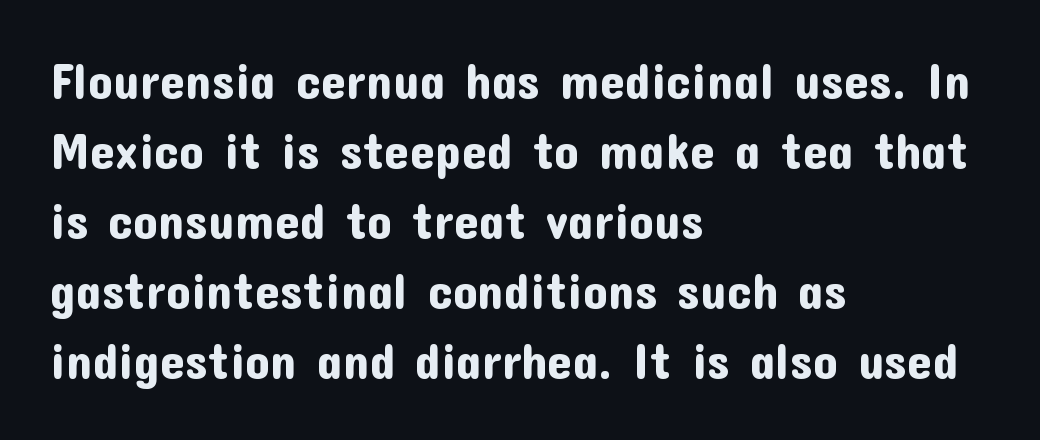
{"serif": "no", "italic": "no", "width": "normal", "stroke_contrast": "low", "x_height": "medium", "monospaced": "no", "underline": "no", "align": "left", "line_spacing": "normal", "line_spacing_ratio": 1.4, "letter_spacing": "normal", "letter_spacing_em": 0.0, "glyph_px": 50}
